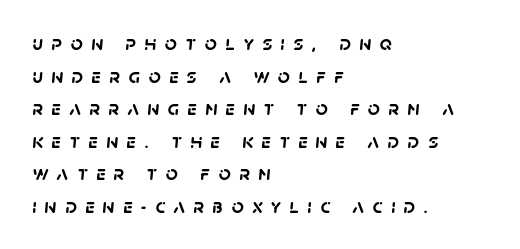
{"bold": "yes", "underline": "no", "align": "left", "line_spacing": "normal", "line_spacing_ratio": 1.55, "letter_spacing": "wide", "letter_spacing_em": 0.4, "glyph_px": 21}
